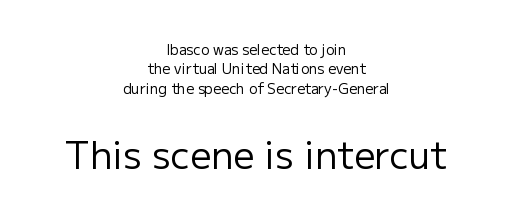
{"serif": "no", "italic": "no", "bold": "no", "weight": "regular", "width": "normal", "stroke_contrast": "low", "x_height": "medium", "monospaced": "no", "underline": "no", "align": "center", "line_spacing": "normal", "line_spacing_ratio": 1.39, "letter_spacing": "normal", "letter_spacing_em": 0.0, "larger_block": "second", "size_ratio": 2.64, "glyph_px": 37}
